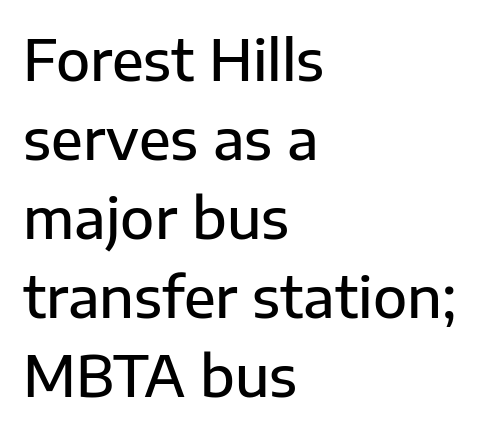
The image shows 56 px semibold sans-serif type, upright; set left-aligned, normal line spacing (1.41x), normal letter spacing, not underlined; low stroke contrast and a medium x-height.
